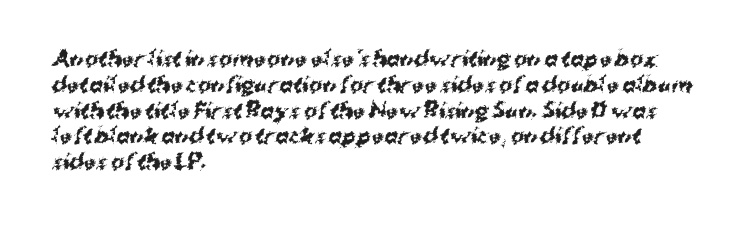
Summary of vertical rhythm: regular, with standard interline spacing. The passage is arranged the way most books set body copy — flush left. The characters look thick and weighty, a clear bold. Underlining? Definitely not there. No extra tracking has been applied to these lines.
